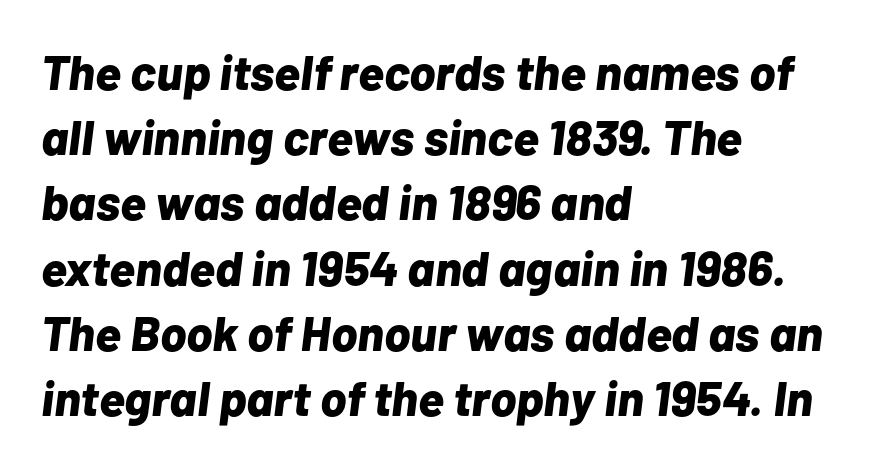
Q: Is the text bold? A: Yes.
Q: Is the text italic (slanted)? A: Yes, it leans right by about 7 degrees.
Q: Is the text underlined? A: No.
Q: How is the paragraph aligned? A: Left-aligned.
Q: Is the spacing between letters normal or unusually wide? A: Normal.
Q: Is the spacing between lines tight, normal or loose? A: Normal.
Q: Width (condensed, normal, or wide)? A: Normal.
Q: Stroke contrast? A: Low.
Q: x-height? A: Medium.
Q: Monospaced? A: No.
